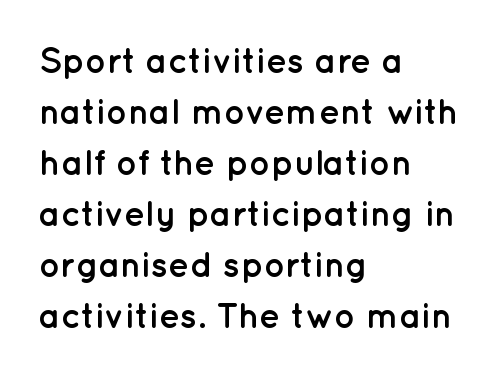
The compositor pushed each line to the left boundary. Spacing between characters is what you'd get straight out of the box. Tall strokes in this sample are plumb rather than angled. A sans-serif font was chosen for this passage. Note the varied advance widths — an 'i' is clearly narrower than an 'm'. The block of text has a typical density, with ordinary space between rows.
